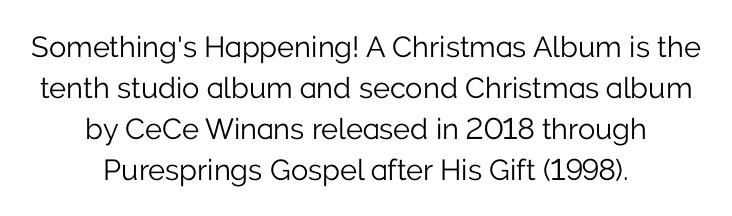
A normal amount of white space separates one row of letters from the next. If you drew a line through each stem, it would be perfectly vertical. Nothing sits at the stroke ends, so this counts as sans-serif. These glyphs show unthickened strokes, regular width or finer.
